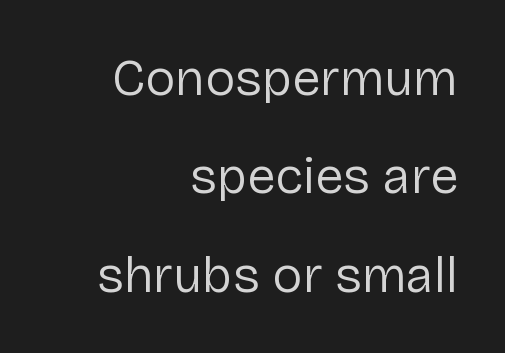
Unmarked baselines from the first word to the last. The lettering stays uniformly vertical, giving the passage a roman look. Is this a heavy cut? Hardly; it is regular or lighter. Layout note: lines flush right.
